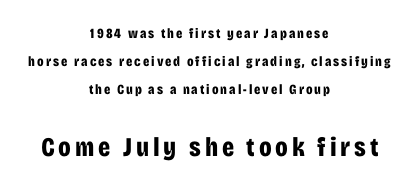
Q: Is the text bold? A: Yes.
Q: Is the text italic (slanted)? A: No, it is upright.
Q: Is the text underlined? A: No.
Q: How is the paragraph aligned? A: Centered.
Q: Is the spacing between lines tight, normal or loose? A: Loose.
Q: Which block of text is set in a larger size, the first (top) or the second (bottom)? A: The second (bottom) one.
